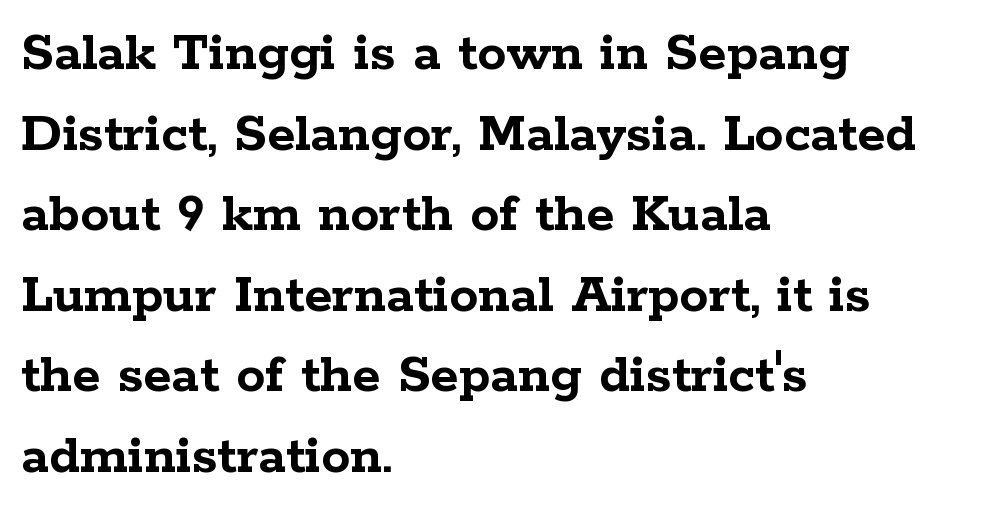
A student would call this left alignment; a typographer would say flush left, rag right. Bare-footed words on every line. This sample uses a serif face. The passage shown is emphatically bold.
